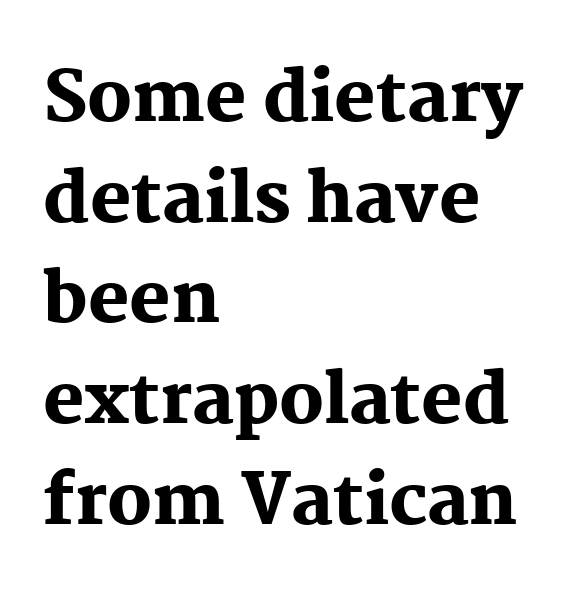
{"serif": "yes", "italic": "no", "bold": "yes", "weight": "heavy", "width": "normal", "stroke_contrast": "medium", "x_height": "medium", "monospaced": "no", "underline": "no", "align": "left", "line_spacing": "normal", "line_spacing_ratio": 1.46, "letter_spacing": "normal", "letter_spacing_em": 0.0, "glyph_px": 69}
